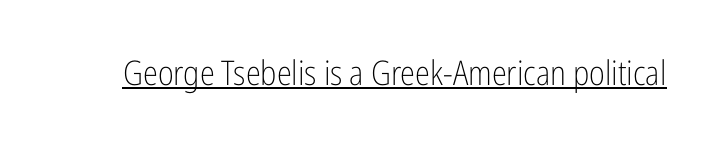
Q: Is the text bold? A: No.
Q: Is the text italic (slanted)? A: No, it is upright.
Q: Is the typeface a serif or a sans-serif typeface? A: Sans-serif.
Q: Is the text underlined? A: Yes.
Q: Is the spacing between letters normal or unusually wide? A: Normal.
Q: Width (condensed, normal, or wide)? A: Condensed.
Q: Stroke contrast? A: Low.
Q: x-height? A: Medium.
Q: Monospaced? A: No.
